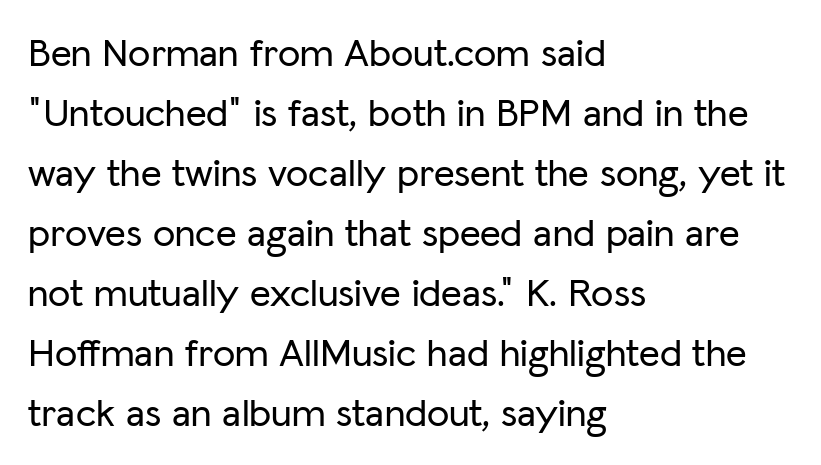
Q: Is the text italic (slanted)? A: No, it is upright.
Q: Is the typeface a serif or a sans-serif typeface? A: Sans-serif.
Q: Is the text underlined? A: No.
Q: How is the paragraph aligned? A: Left-aligned.
Q: Is the spacing between letters normal or unusually wide? A: Normal.
Q: Is the spacing between lines tight, normal or loose? A: Normal.
Q: Width (condensed, normal, or wide)? A: Normal.
Q: Stroke contrast? A: Low.
Q: x-height? A: Medium.
Q: Monospaced? A: No.
